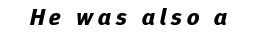
Q: Is the text bold? A: Yes.
Q: Is the text italic (slanted)? A: Yes, it leans right by about 12 degrees.
Q: Is the text underlined? A: No.
Q: Is the spacing between letters normal or unusually wide? A: Unusually wide.
